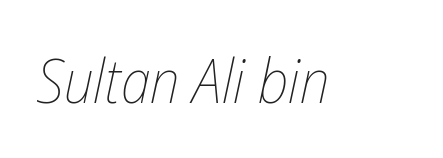
If you drew a line through each stem, it would be angled. Spacing between characters is what you'd get straight out of the box. Descenders are the only things crossing below the line. Is the stroke heavy? The answer is a plain regular-or-lighter.
